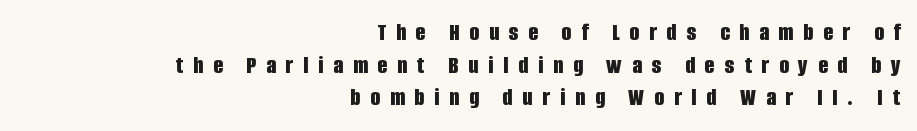
Teacher's note: observe the even right margin — that is flush-right alignment. These lines carry a lot of weight — the face is fully bold. What stands out about the letter spacing? Its width — letters are far apart. Posture: straight, roman, zero tilt. This sample keeps an unexceptional amount of space between lines. Letters rest on an invisible, unmarked baseline.
